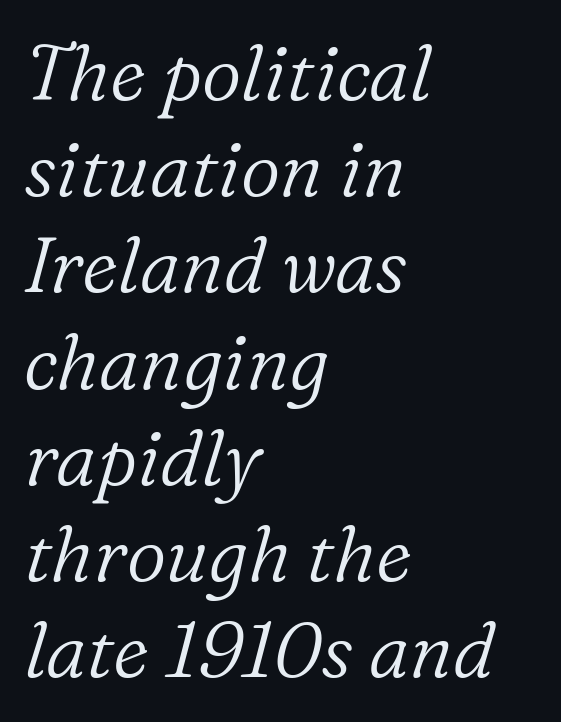
{"serif": "yes", "italic": "yes", "lean": "right", "slant_degrees": 16, "bold": "no", "weight": "light", "width": "normal", "stroke_contrast": "low", "x_height": "medium", "monospaced": "no", "underline": "no", "align": "left", "line_spacing": "normal", "line_spacing_ratio": 1.25, "letter_spacing": "normal", "letter_spacing_em": 0.0, "glyph_px": 77}
